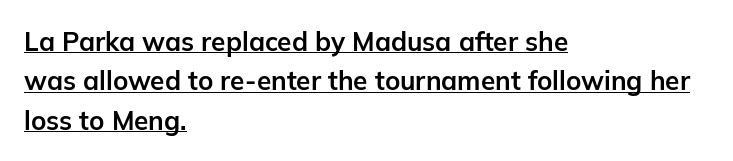
The rows are spaced the way most documents space them. In designer terms, the underline attribute is active on this setting. Pretty heavy lettering here — definitely bold. The passage is arranged the way most books set body copy — flush left. Observe the ordinary spacing: letters are neighbours, not strangers.
